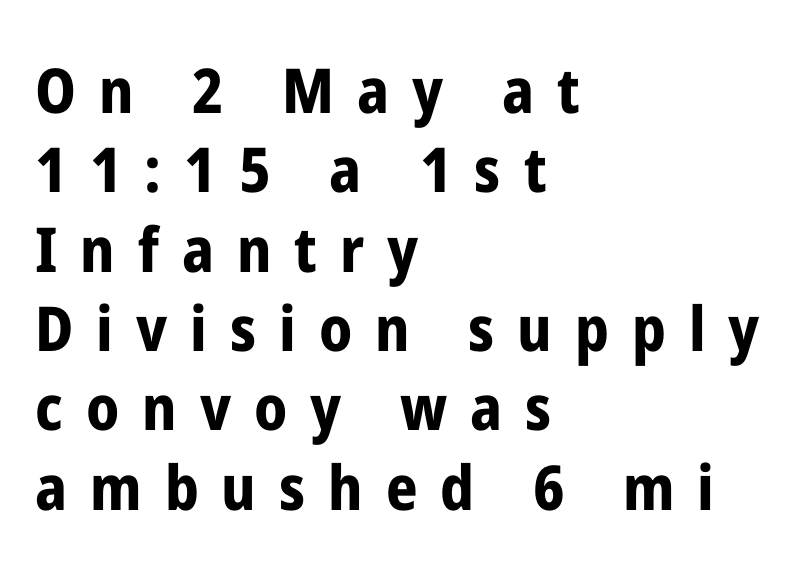
Q: Is the text bold? A: Yes.
Q: Is the text italic (slanted)? A: No, it is upright.
Q: Is the typeface a serif or a sans-serif typeface? A: Sans-serif.
Q: Is the text underlined? A: No.
Q: How is the paragraph aligned? A: Left-aligned.
Q: Is the spacing between letters normal or unusually wide? A: Unusually wide.
Q: Is the spacing between lines tight, normal or loose? A: Normal.
Q: Width (condensed, normal, or wide)? A: Condensed.
Q: Stroke contrast? A: Low.
Q: x-height? A: Medium.
Q: Monospaced? A: No.
